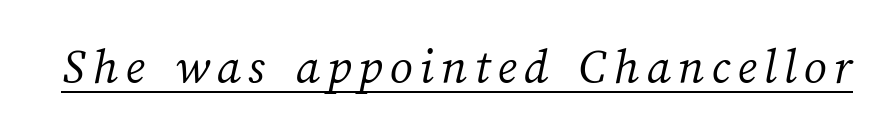
{"bold": "no", "weight": "light", "width": "normal", "stroke_contrast": "medium", "x_height": "medium", "monospaced": "no", "underline": "yes", "glyph_px": 51}
